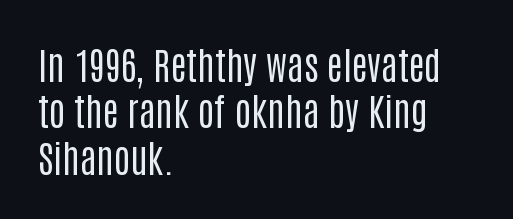
The type is set solid horizontally, with unmodified tracking. The cut favours lightness, reaching ordinary text weight at its darkest. Stroke terminals: plain, sans-serif. Quick note: underline off. Note the varied advance widths — an 'i' is clearly narrower than an 'm'.
